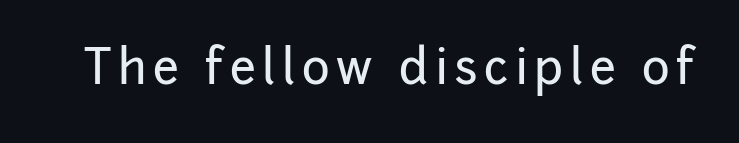
The image shows 47 px sans-serif type, upright; set not underlined; low stroke contrast and a medium x-height.
